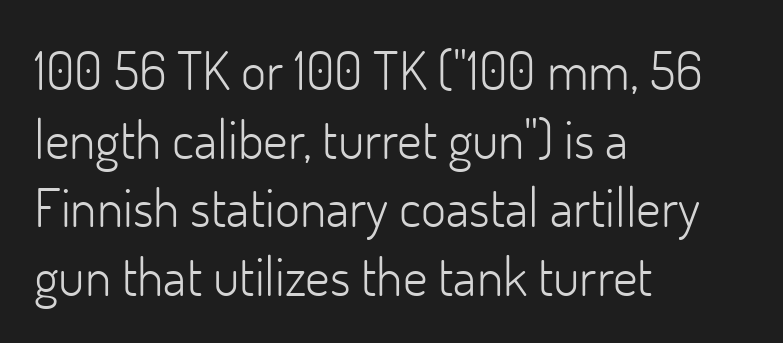
{"serif": "no", "italic": "no", "bold": "no", "weight": "light", "width": "normal", "stroke_contrast": "low", "x_height": "small", "monospaced": "no", "underline": "no", "align": "left", "line_spacing": "normal", "line_spacing_ratio": 1.27, "letter_spacing": "normal", "letter_spacing_em": 0.0, "glyph_px": 54}
